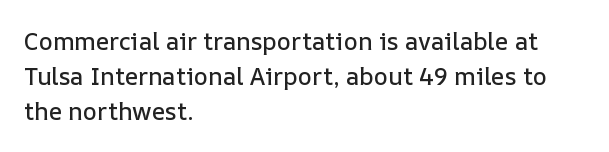
{"italic": "no", "underline": "no", "align": "left", "line_spacing": "normal", "line_spacing_ratio": 1.45, "letter_spacing": "normal", "letter_spacing_em": 0.0, "glyph_px": 24}
